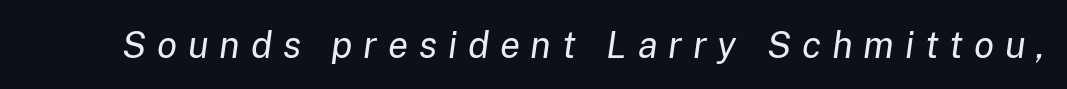
The font is comparable to plain body text, perhaps lighter. The glyphs are unaccompanied by any horizontal stroke below them. How are the letters spaced? Widely, with obvious added tracking. When letters slant like this, we call the style italic.
